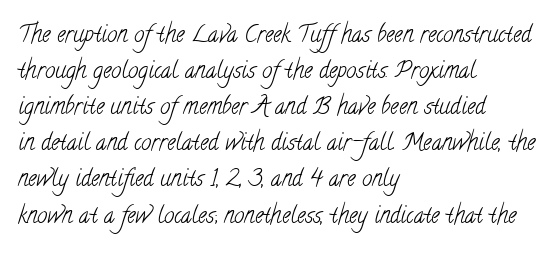
The image shows 23 px text type; set left-aligned, normal line spacing (1.57x), normal letter spacing, not underlined.
